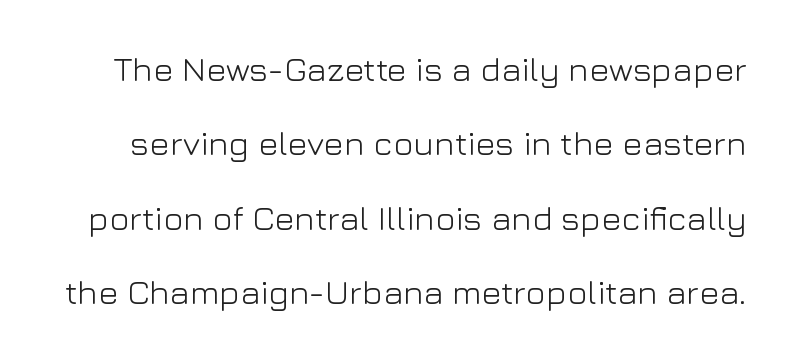
Classification — sans serif. The strokes carry an ordinary text weight at most. These lines stand farther apart than default settings would place them. Bare-footed words on every line. Each letter keeps its own natural width here, so spacing adapts to shape.
